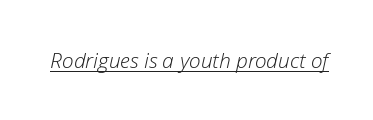
Is the type slanted? Yes — the strokes lean at a clear angle. The cut favours lightness, reaching ordinary text weight at its darkest. Check the space under the baseline: a stroke is drawn there. Tracking value appears to be zero — textbook default spacing.
